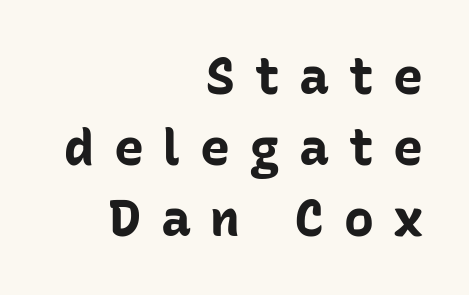
Q: Is the text bold? A: Yes.
Q: Is the text italic (slanted)? A: No, it is upright.
Q: Is the typeface a serif or a sans-serif typeface? A: Sans-serif.
Q: Is the text underlined? A: No.
Q: How is the paragraph aligned? A: Right-aligned.
Q: Is the spacing between letters normal or unusually wide? A: Unusually wide.
Q: Is the spacing between lines tight, normal or loose? A: Normal.
Q: Width (condensed, normal, or wide)? A: Normal.
Q: Stroke contrast? A: Low.
Q: x-height? A: Medium.
Q: Monospaced? A: No.
